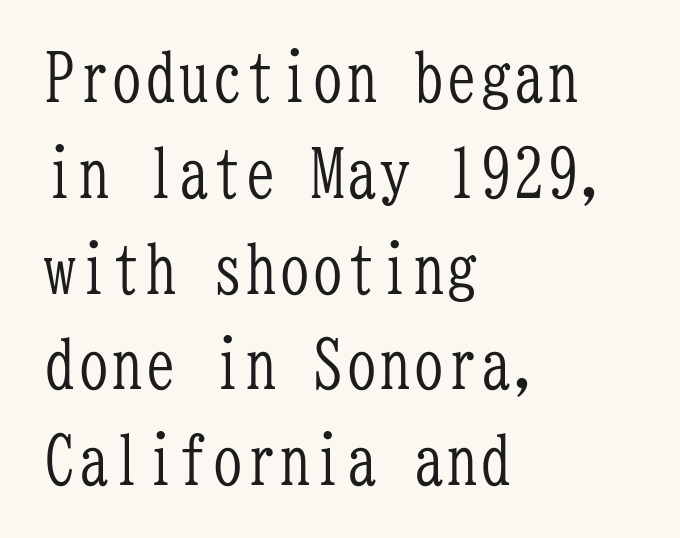
{"serif": "yes", "italic": "no", "bold": "no", "weight": "light", "width": "condensed", "stroke_contrast": "low", "x_height": "medium", "monospaced": "yes", "underline": "no", "align": "left", "line_spacing": "normal", "line_spacing_ratio": 1.43, "letter_spacing": "normal", "letter_spacing_em": 0.0, "glyph_px": 67}
